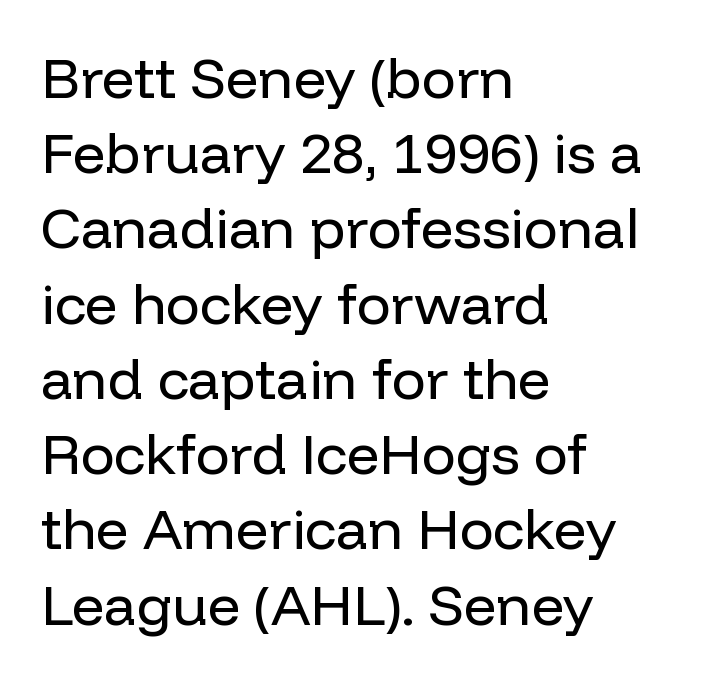
Q: Is the text bold? A: No.
Q: Is the text italic (slanted)? A: No, it is upright.
Q: Is the typeface a serif or a sans-serif typeface? A: Sans-serif.
Q: Is the text underlined? A: No.
Q: How is the paragraph aligned? A: Left-aligned.
Q: Is the spacing between letters normal or unusually wide? A: Normal.
Q: Is the spacing between lines tight, normal or loose? A: Normal.
Q: Width (condensed, normal, or wide)? A: Normal.
Q: Stroke contrast? A: Low.
Q: x-height? A: Medium.
Q: Monospaced? A: No.
